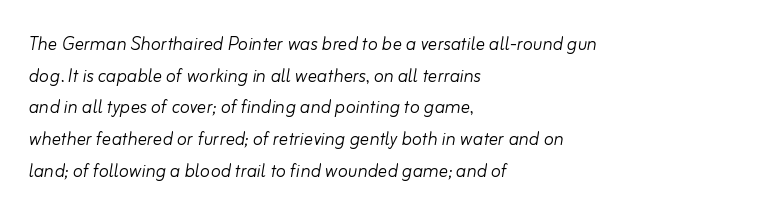
Q: Is the text bold? A: No.
Q: Is the text italic (slanted)? A: Yes, it leans right by about 10 degrees.
Q: Is the text underlined? A: No.
Q: How is the paragraph aligned? A: Left-aligned.
Q: Is the spacing between letters normal or unusually wide? A: Normal.
Q: Is the spacing between lines tight, normal or loose? A: Normal.
